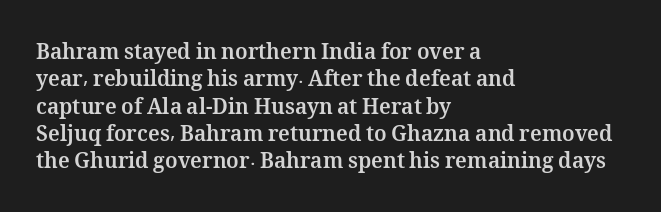
{"italic": "no", "bold": "yes", "underline": "no", "align": "left", "line_spacing": "normal", "line_spacing_ratio": 1.3, "letter_spacing": "normal", "letter_spacing_em": 0.0, "glyph_px": 21}
